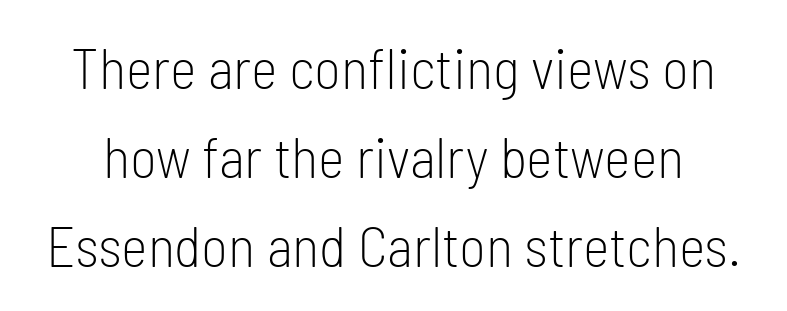
The image shows 57 px light, condensed sans-serif type, upright; set normal line spacing (1.56x), normal letter spacing, not underlined; low stroke contrast and a medium x-height.
